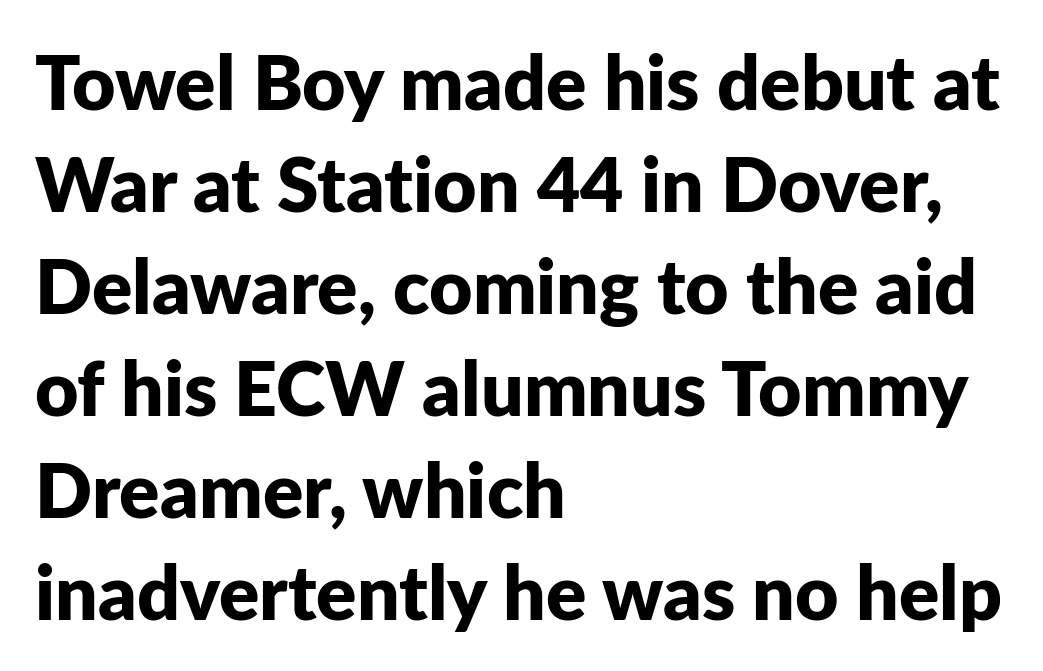
Q: Is the text bold? A: Yes.
Q: Is the text italic (slanted)? A: No, it is upright.
Q: Is the typeface a serif or a sans-serif typeface? A: Sans-serif.
Q: Is the text underlined? A: No.
Q: How is the paragraph aligned? A: Left-aligned.
Q: Is the spacing between letters normal or unusually wide? A: Normal.
Q: Is the spacing between lines tight, normal or loose? A: Normal.
Q: Width (condensed, normal, or wide)? A: Normal.
Q: Stroke contrast? A: Low.
Q: x-height? A: Medium.
Q: Monospaced? A: No.
